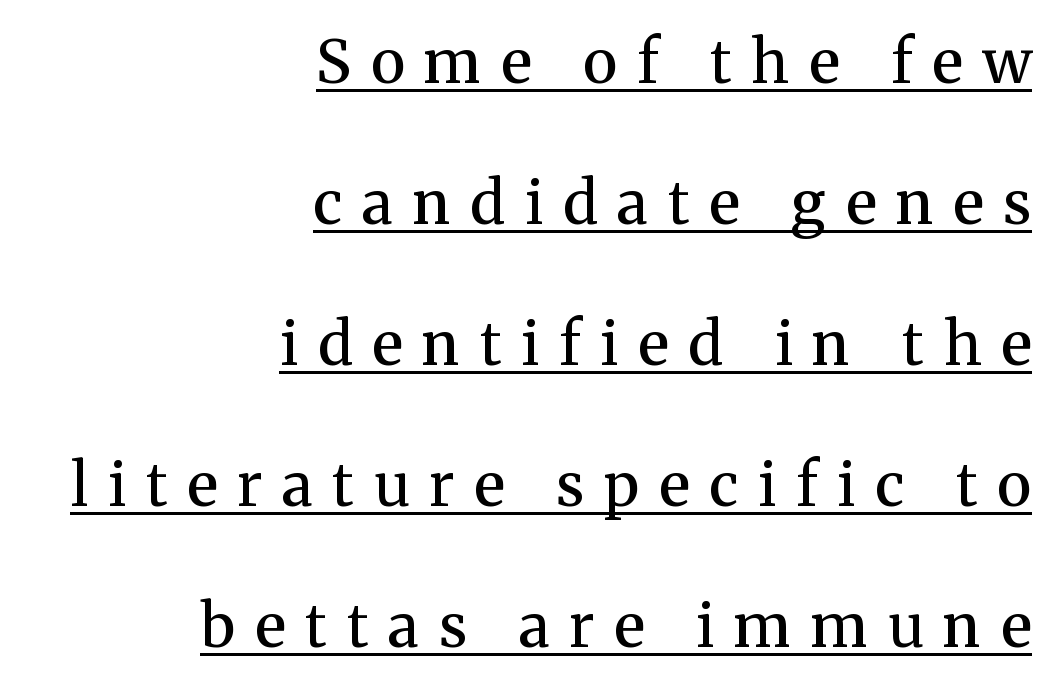
A student would call this right alignment; a typographer would say flush right, rag left. Proportional: the letters do not fall into vertical columns. Italic: no, the glyphs are upright roman. The face used here appears with an underline applied. The rendering uses a semibold face; strokes are thickened but not to full bold. Does extra space separate the letters? Yes, quite a lot of it.
